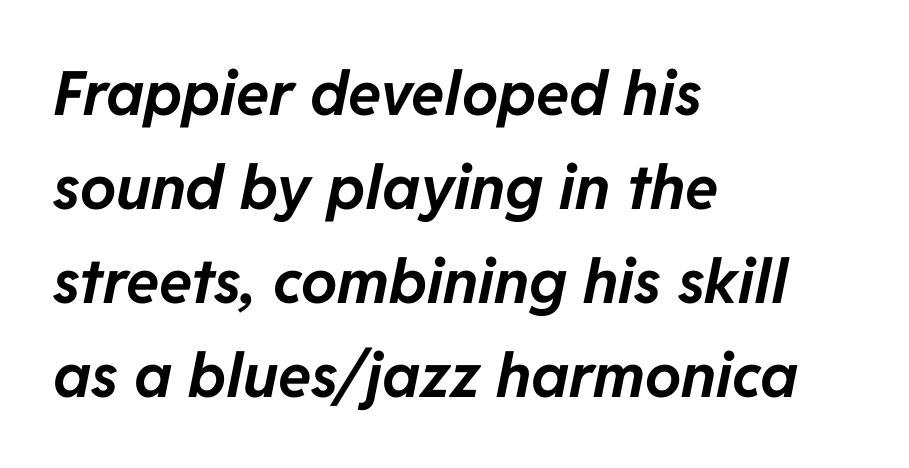
The image shows 61 px bold type, italic (leaning right); set left-aligned, normal line spacing (1.54x), normal letter spacing, not underlined; low stroke contrast and a medium x-height.
